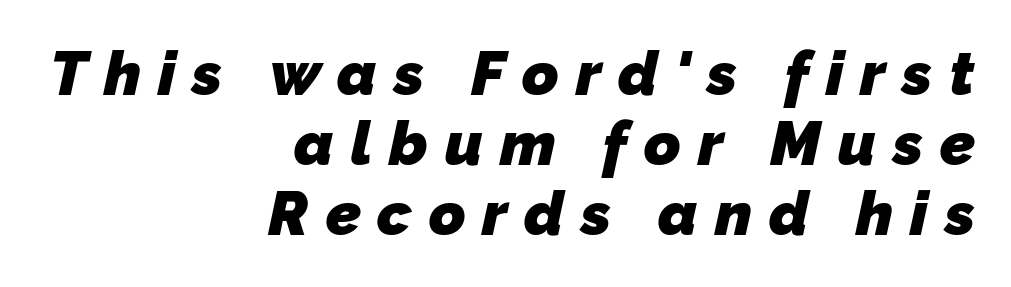
Cramped leading. Is this a fixed-width face? No — the glyphs have proportional, varying widths. The lines in this sample share a right terminus and differ only in where they begin. A sans-serif font was chosen for this passage. Every letter is thick-stroked: bold, no question. Quick note: underline off.
